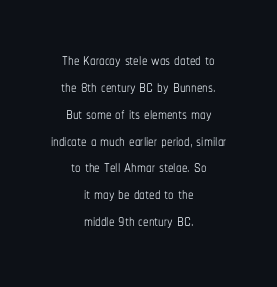
Q: Is the text bold? A: No.
Q: Is the text italic (slanted)? A: No, it is upright.
Q: Is the text underlined? A: No.
Q: How is the paragraph aligned? A: Centered.
Q: Is the spacing between letters normal or unusually wide? A: Normal.
